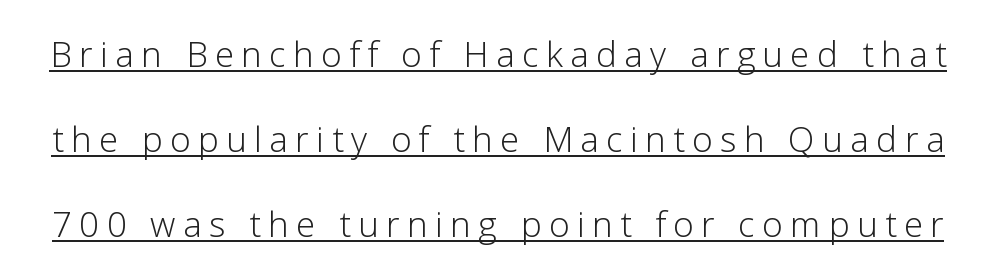
A quiet, ordinary-to-light weight characterises the typeface. Italic: no, the glyphs are upright roman. The letters advance in unequal steps, a hallmark of proportional type. The designer dialed line spacing up above the default. The face used here is a sans, in the tradition of grotesques and geometrics.
